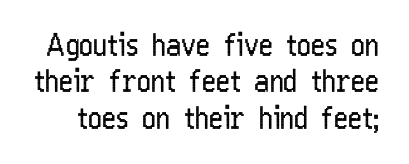
Honestly, the letter spacing is just normal — you wouldn't notice it. You could not count columns in this text — the font is proportionally spaced. The letters carry no serifs — their stems end cleanly without finishing strokes. Type without underlining. A light-to-regular cut is what we see here. Designer's note — italics off, roman on.
